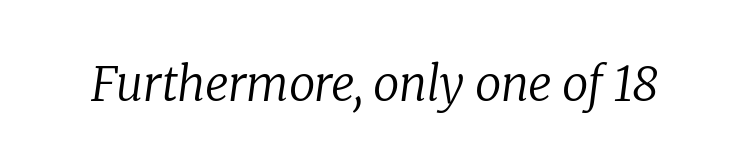
{"serif": "yes", "italic": "yes", "lean": "right", "slant_degrees": 8, "bold": "no", "weight": "regular", "width": "normal", "stroke_contrast": "low", "x_height": "medium", "monospaced": "no", "underline": "no", "letter_spacing": "normal", "letter_spacing_em": 0.0, "glyph_px": 47}
